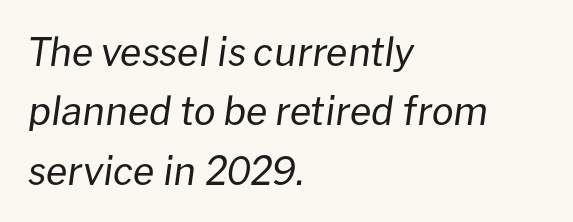
The image shows 39 px regular-weight type, italic (leaning right); set left-aligned, normal line spacing (1.52x), normal letter spacing, not underlined; low stroke contrast and a medium x-height.
